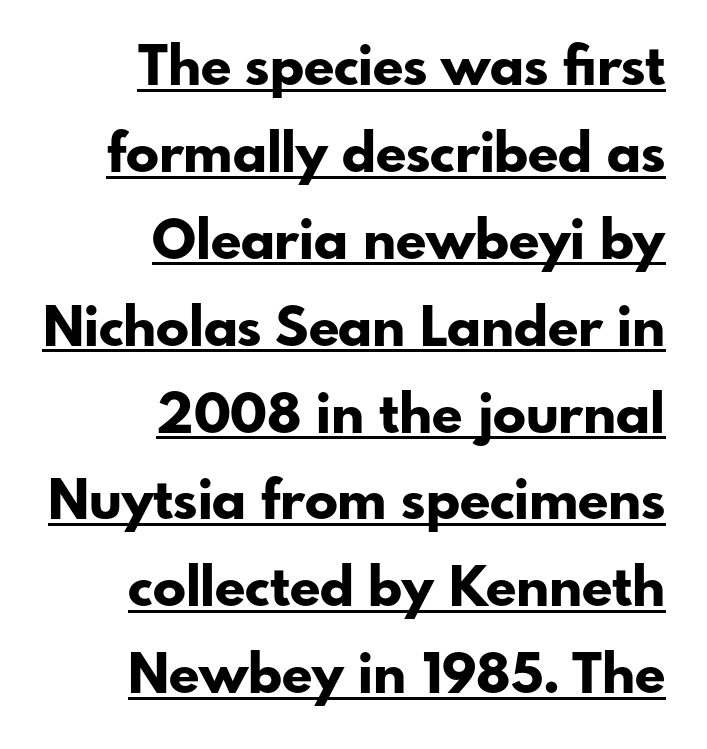
How would I describe the line gaps? Plain and ordinary. This rendering features underlined lettering. Designer's note — italics off, roman on. Is the letter spacing exaggerated? No — it looks like the ordinary default. Looks like regular typesetting: each glyph gets only the width it needs.
